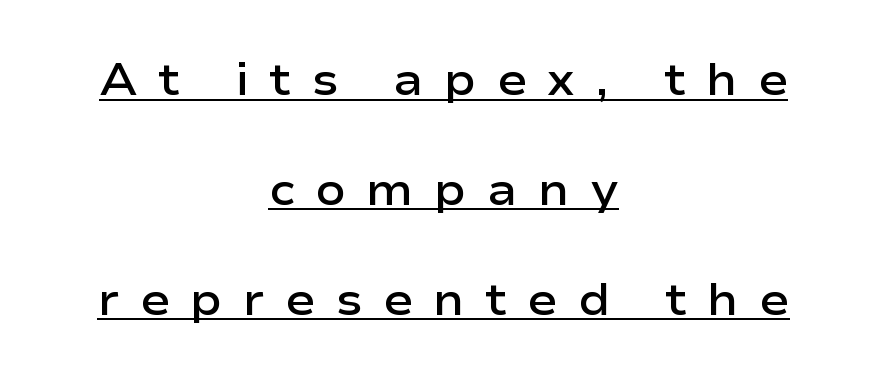
{"serif": "no", "italic": "no", "bold": "semi", "weight": "semibold", "width": "wide", "stroke_contrast": "low", "x_height": "medium", "monospaced": "no", "underline": "yes", "align": "center", "line_spacing": "loose", "line_spacing_ratio": 2.44, "letter_spacing": "wide", "letter_spacing_em": 0.45, "glyph_px": 45}
